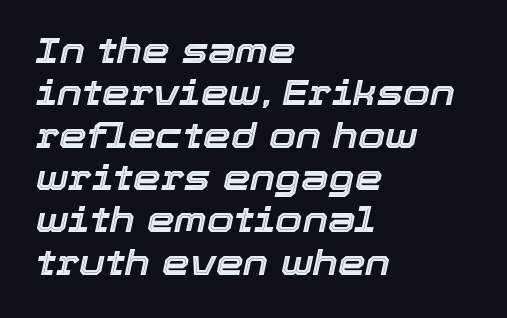
Layout note: lines flush left. The face used here is proportionally spaced, like ordinary book or web type. The text carries the slant typical of an italic or oblique font. Tracking value appears to be zero — textbook default spacing. Has an underline been added? It has not.
